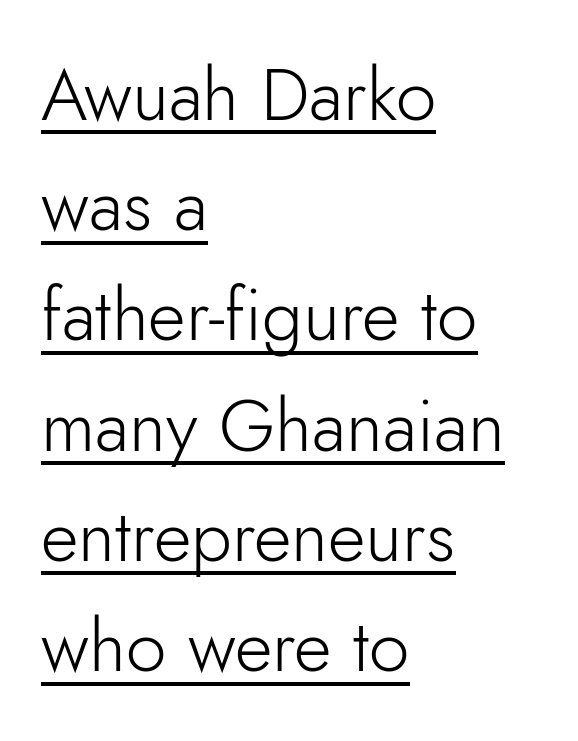
The image shows 73 px light sans-serif type, upright; set left-aligned, normal line spacing (1.51x), normal letter spacing, underlined; low stroke contrast and a small x-height.
